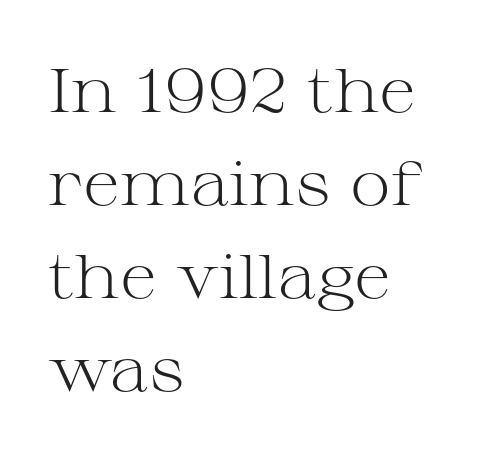
{"serif": "yes", "italic": "no", "bold": "no", "weight": "light", "width": "wide", "stroke_contrast": "medium", "x_height": "medium", "monospaced": "no", "underline": "no", "align": "left", "line_spacing": "normal", "line_spacing_ratio": 1.5, "letter_spacing": "normal", "letter_spacing_em": 0.0, "glyph_px": 62}
